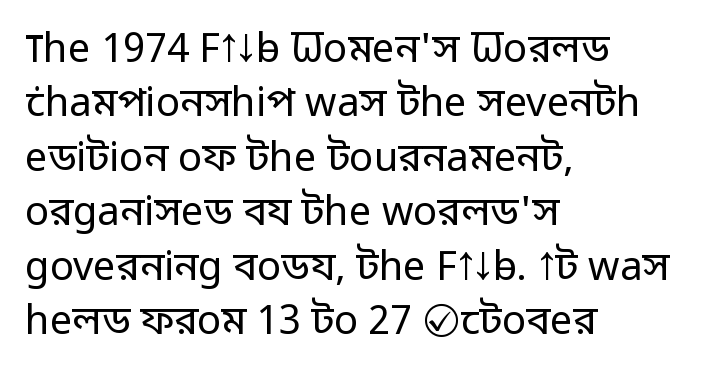
{"serif": "no", "italic": "no", "bold": "no", "weight": "regular", "width": "normal", "stroke_contrast": "low", "x_height": "medium", "monospaced": "no", "underline": "no", "align": "left", "line_spacing": "normal", "line_spacing_ratio": 1.36, "letter_spacing": "normal", "letter_spacing_em": 0.0, "glyph_px": 40}
